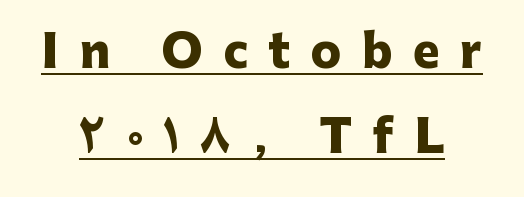
The letters advance in unequal steps, a hallmark of proportional type. This sample carries an underscore along the baseline area. There is plenty of visible air inserted between adjacent glyphs. A typesetter would label this face a sans. No italicization has been applied; the sample stays upright. Heft: maximum for text — a bold.
